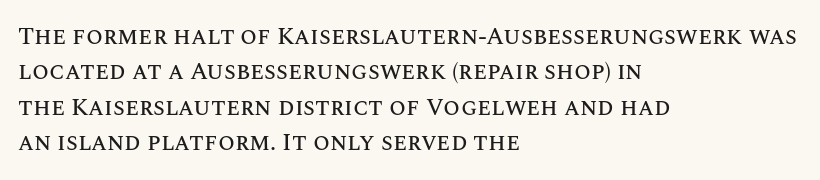
The image shows 24 px text type, upright; set left-aligned, normal line spacing (1.47x), normal letter spacing, not underlined.
